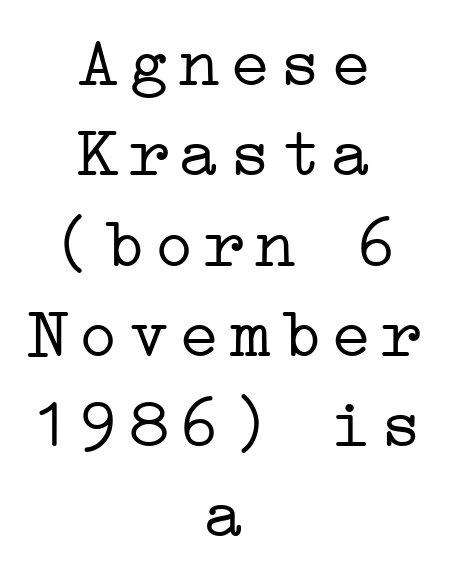
{"serif": "yes", "italic": "no", "bold": "no", "weight": "light", "width": "wide", "stroke_contrast": "low", "x_height": "medium", "underline": "no", "align": "center", "line_spacing": "normal", "line_spacing_ratio": 1.29, "glyph_px": 70}
